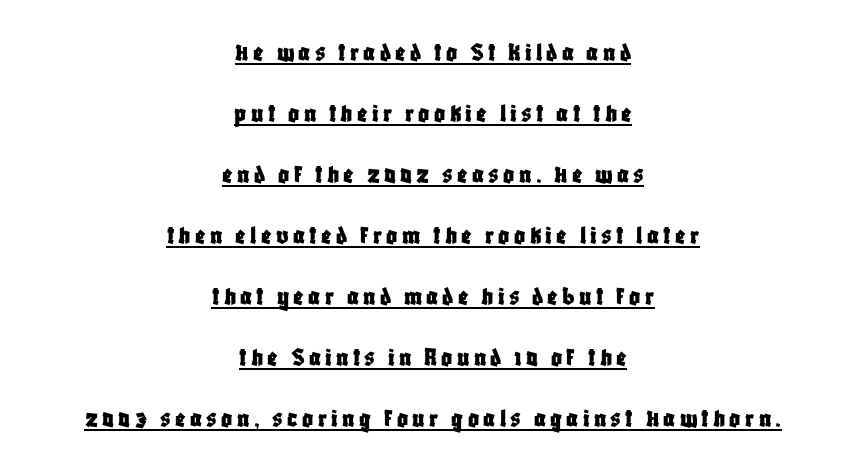
{"italic": "no", "underline": "yes", "align": "center", "line_spacing": "loose", "line_spacing_ratio": 2.26, "glyph_px": 27}
